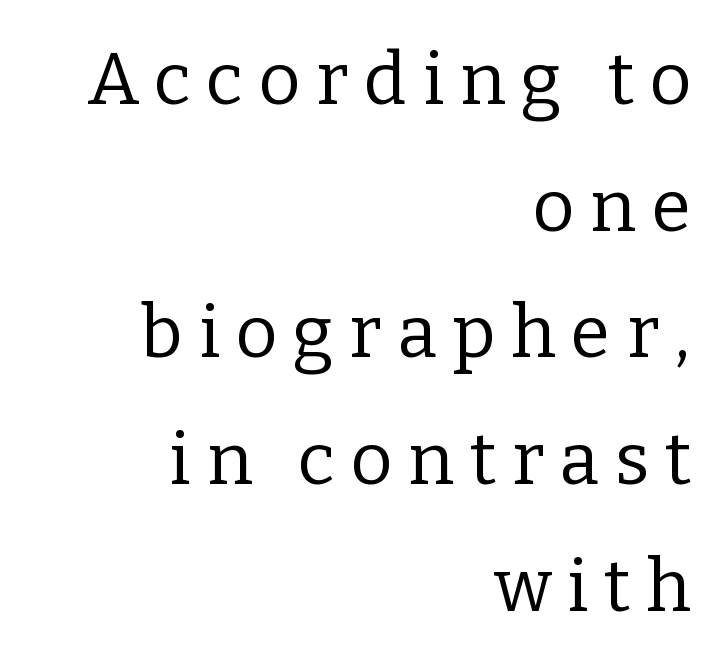
Is this a sans? No — the strokes have serifs. The passage shown is not underscored anywhere. The type is letterspaced generously, with wide tracking. You can tell it's not italic because the verticals are truly vertical. This sample is right-justified, so line beginnings fall wherever the words allow. Spacing verdict: proportional, widths tailored to each character.
